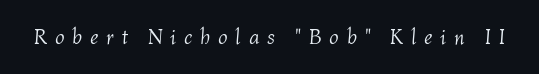
{"italic": "yes", "lean": "right", "slant_degrees": 4, "bold": "no", "underline": "no", "letter_spacing": "wide", "letter_spacing_em": 0.37, "glyph_px": 21}
